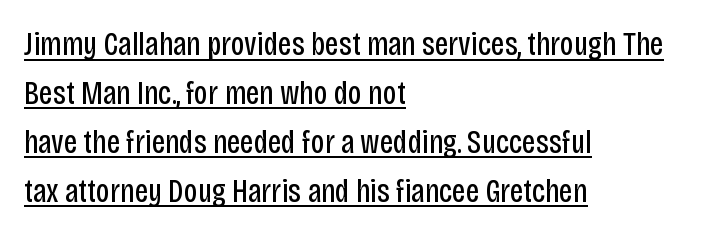
The image shows 33 px regular-weight, condensed sans-serif type, upright; set left-aligned, normal line spacing (1.48x), normal letter spacing, underlined; low stroke contrast and a large x-height.
